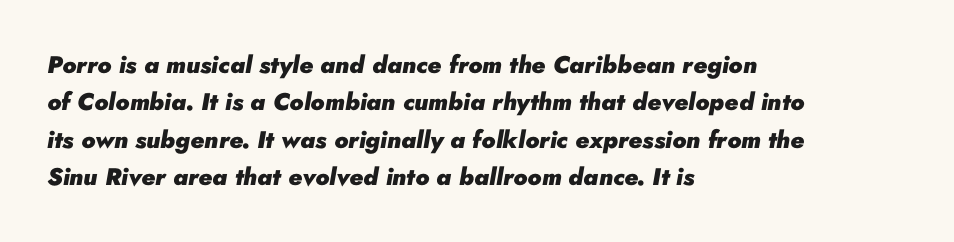
{"italic": "yes", "lean": "right", "slant_degrees": 10, "bold": "yes", "underline": "no", "align": "left", "line_spacing": "normal", "line_spacing_ratio": 1.56, "letter_spacing": "normal", "letter_spacing_em": 0.0, "glyph_px": 24}
